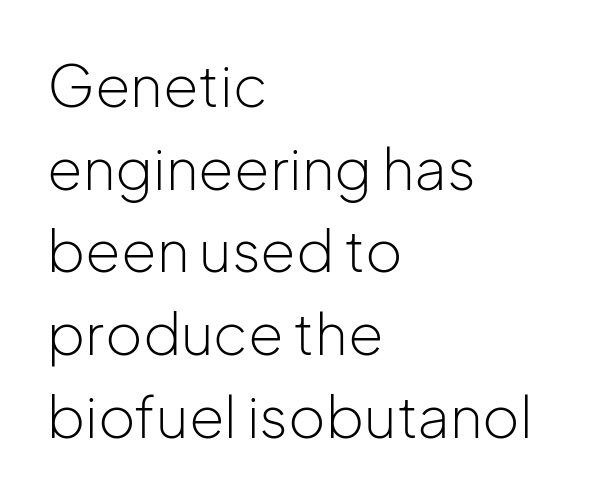
{"serif": "no", "italic": "no", "bold": "no", "weight": "light", "width": "normal", "stroke_contrast": "low", "x_height": "medium", "monospaced": "no", "underline": "no", "align": "left", "line_spacing": "normal", "line_spacing_ratio": 1.45, "letter_spacing": "normal", "letter_spacing_em": 0.0, "glyph_px": 57}
